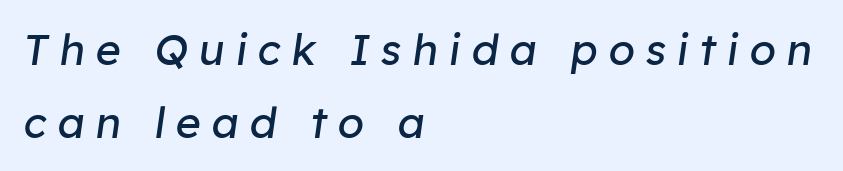
Words float on clear page, feet unadorned. In terms of posture, this sample is oblique. This block has exactly the height ordinary leading produces. These lines are set flush left with a ragged right edge. This sample has the flowing, uneven cadence of proportional lettering.
